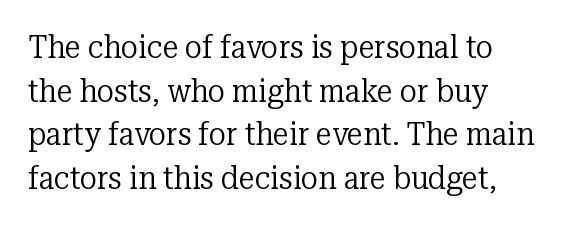
The image shows 32 px regular-weight serif type, upright; set left-aligned, normal line spacing (1.36x), normal letter spacing, not underlined; low stroke contrast and a medium x-height.
